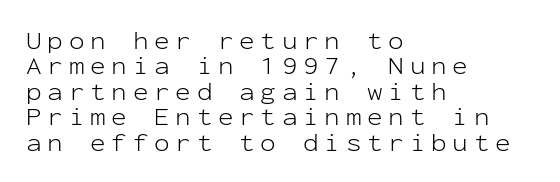
Every character sits straight up, as roman type does. The area under the type is left untouched. Quick note: interline space is minimal. Short note: letters widely spaced. The strokes carry an ordinary text weight at most.
